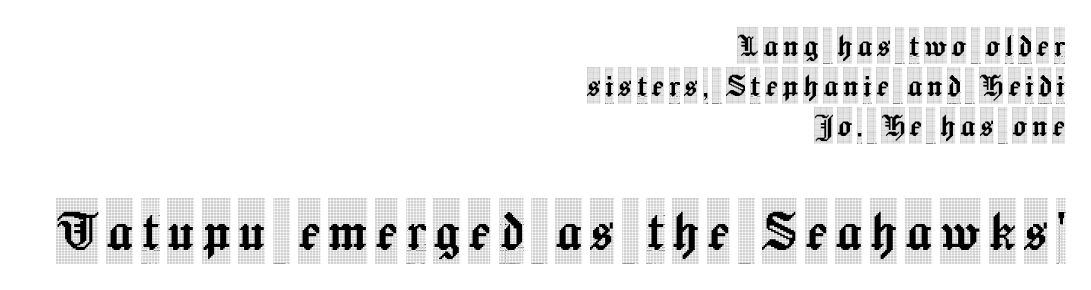
{"serif": "yes", "italic": "no", "width": "condensed", "x_height": "large", "monospaced": "no", "underline": "no", "align": "right", "line_spacing": "tight", "line_spacing_ratio": 1.08, "larger_block": "second", "size_ratio": 1.76, "glyph_px": 65}
